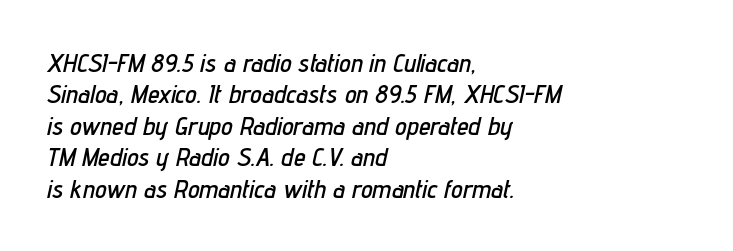
Q: Is the text italic (slanted)? A: Yes, it leans right by about 12 degrees.
Q: Is the text underlined? A: No.
Q: How is the paragraph aligned? A: Left-aligned.
Q: Is the spacing between letters normal or unusually wide? A: Normal.
